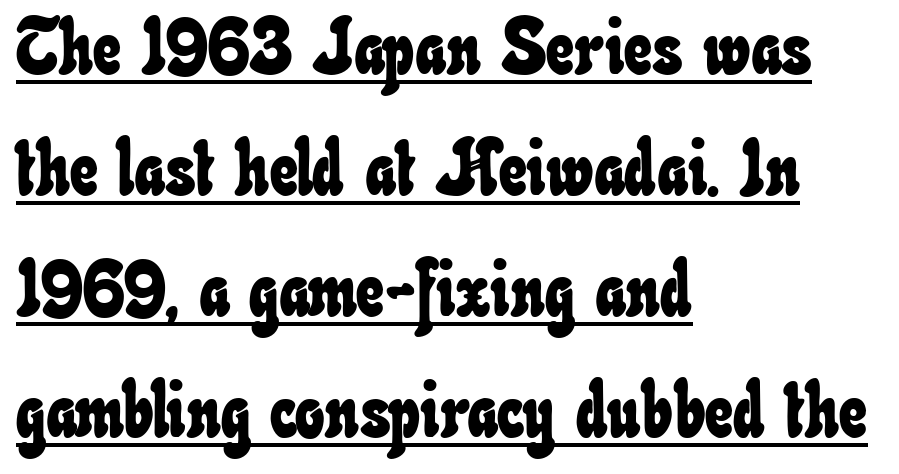
Q: Is the text underlined? A: Yes.
Q: How is the paragraph aligned? A: Left-aligned.
Q: Is the spacing between letters normal or unusually wide? A: Normal.
Q: Is the spacing between lines tight, normal or loose? A: Normal.
Q: Width (condensed, normal, or wide)? A: Condensed.
Q: Stroke contrast? A: Low.
Q: x-height? A: Small.
Q: Monospaced? A: No.
